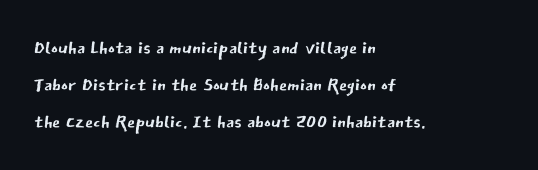
Q: Is the text bold? A: No.
Q: Is the text italic (slanted)? A: No, it is upright.
Q: Is the text underlined? A: No.
Q: How is the paragraph aligned? A: Left-aligned.
Q: Is the spacing between letters normal or unusually wide? A: Normal.
Q: Is the spacing between lines tight, normal or loose? A: Normal.
